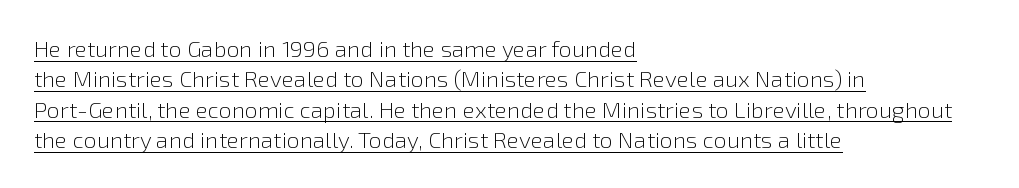
Quick note: interline space is typical. Stroke mass is kept to a normal reading level or below. Words appear dense and cohesive because spacing is normal. The rendering anchors every line to the left-hand side. Posture: upright roman.
